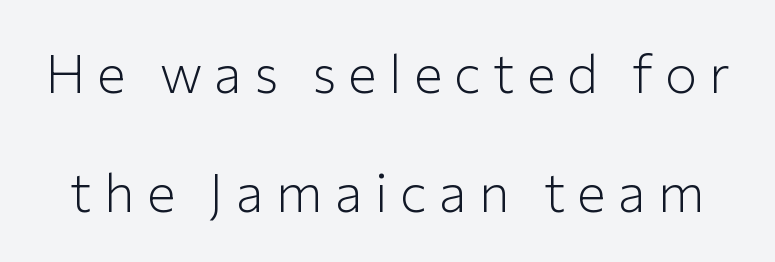
The image shows 54 px light sans-serif type, upright; set loose line spacing (2.2x), unusually wide letter spacing (+0.22 em), not underlined; low stroke contrast and a medium x-height.
